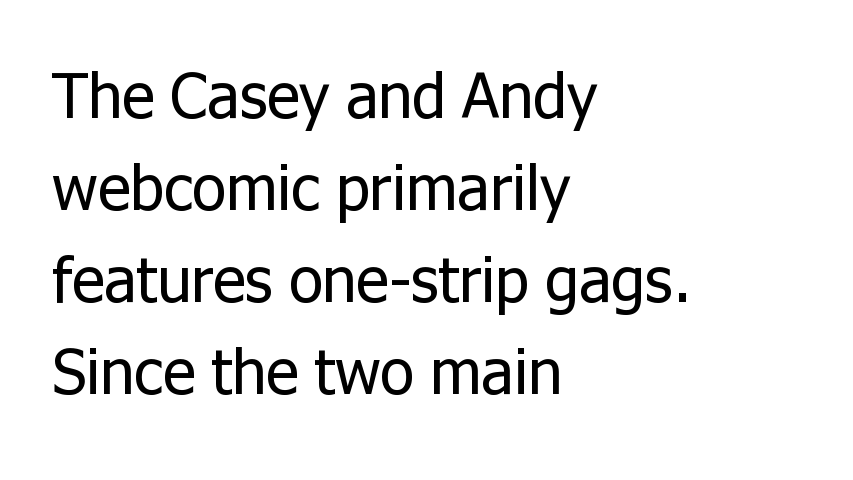
{"serif": "no", "italic": "no", "bold": "no", "weight": "regular", "width": "normal", "stroke_contrast": "low", "x_height": "medium", "monospaced": "no", "underline": "no", "align": "left", "line_spacing": "normal", "line_spacing_ratio": 1.46, "letter_spacing": "normal", "letter_spacing_em": 0.0, "glyph_px": 63}
